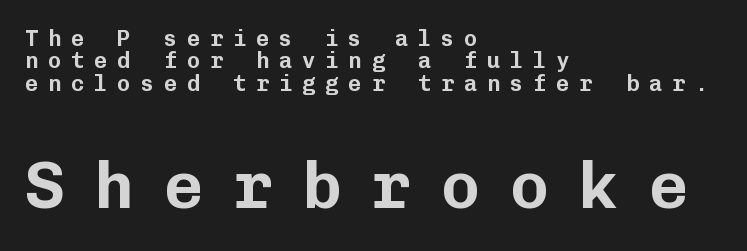
The image shows 66 px sans-serif type, upright, monospaced; set left-aligned, tight line spacing (1.02x), unusually wide letter spacing (+0.45 em), not underlined; the second (bottom) block is 3.0x larger; low stroke contrast and a medium x-height.
